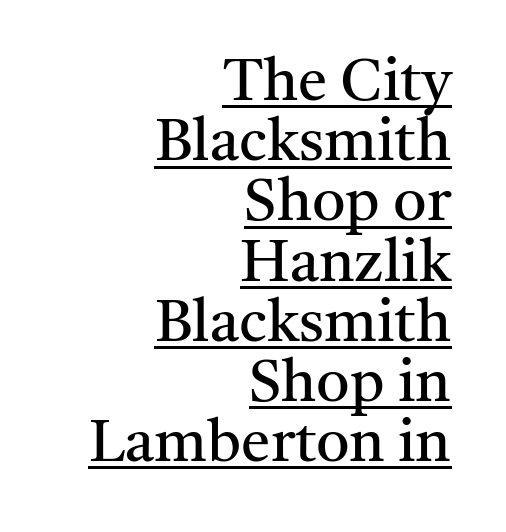
The letterforms sit at book weight or below. In terms of posture, this sample is upright. Serifs: yes, visible at the terminals of the letterforms. The designer dialed line spacing down below the default. Alignment: flush right.
